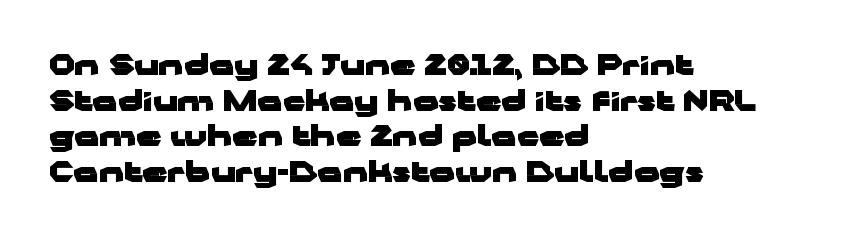
Stroke terminals: plain, sans-serif. If you drew a ruler down the left edge, every line would touch it. The strokes are fattened all the way to bold. Rows of type keep a routine distance in the vertical direction. Character widths vary here, with narrow letters taking less room than wide ones.
